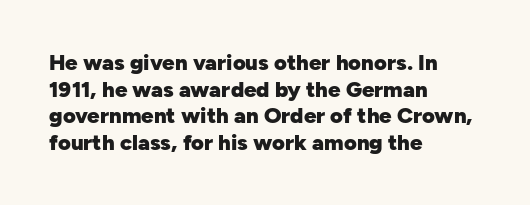
{"italic": "no", "bold": "yes", "underline": "no", "align": "left", "line_spacing_ratio": 1.21, "letter_spacing": "normal", "letter_spacing_em": 0.0, "glyph_px": 22}
